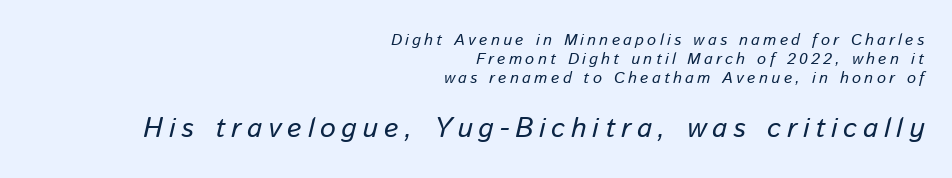
The image shows 28 px regular-weight type, italic (leaning right); set right-aligned, line spacing 1.2x, unusually wide letter spacing (+0.21 em), not underlined; the second (bottom) block is 1.75x larger; low stroke contrast and a medium x-height.
